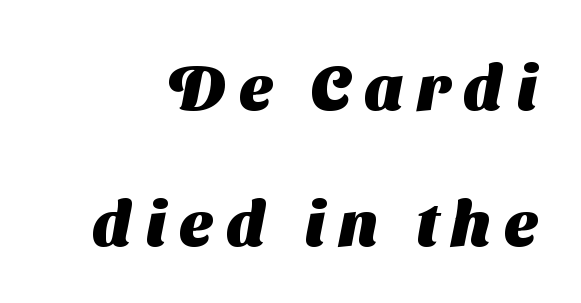
Compared with typical paragraphs, the rows here are farther apart. Here the designer chose a conventional face with non-uniform glyph widths. Letter spacing: wide. On the weight axis this lands at bold, roughly 700.
